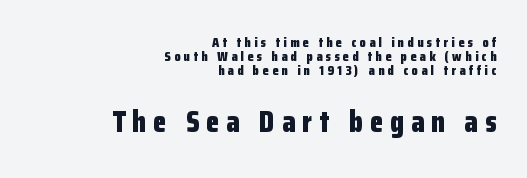
Loose tracking; the words dissolve into strings of separated letters. All the whitespace from short lines collects on the left. These lines huddle together more closely than default settings would place them. No italicization has been applied; the sample stays upright. Chunky letters — that's bold for sure.
